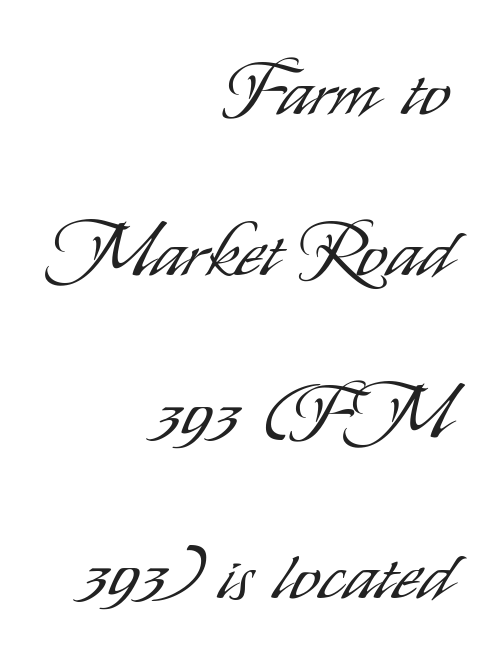
Words appear dense and cohesive because spacing is normal. Vertically, the passage feels expansive, rows floating well apart. Font category for this specimen: sans-serif.
